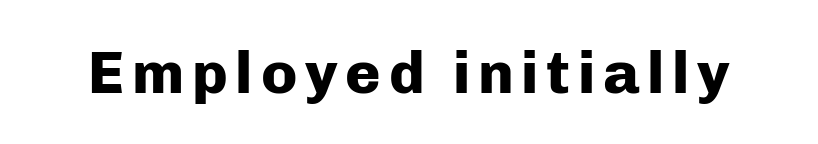
{"serif": "no", "italic": "no", "bold": "yes", "weight": "heavy", "width": "normal", "stroke_contrast": "low", "x_height": "medium", "monospaced": "no", "underline": "no", "glyph_px": 60}
